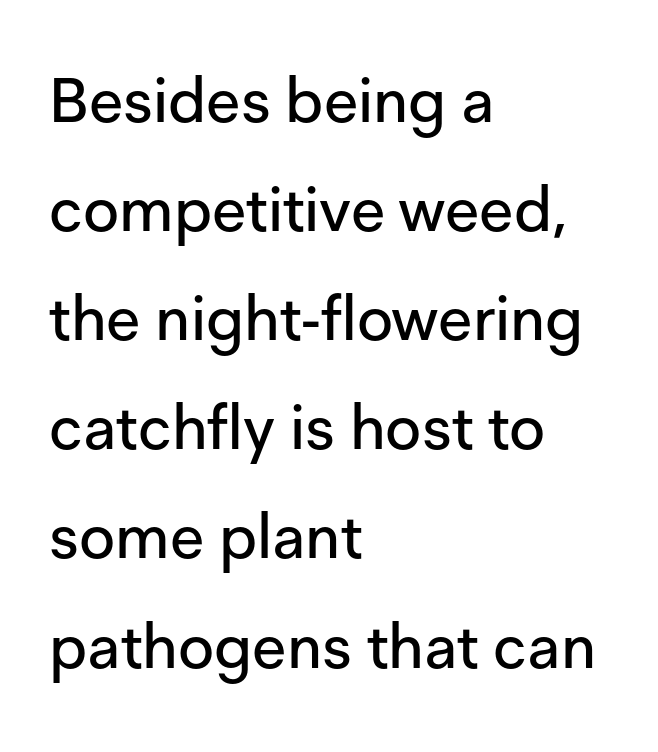
Q: Is the text italic (slanted)? A: No, it is upright.
Q: Is the typeface a serif or a sans-serif typeface? A: Sans-serif.
Q: Is the text underlined? A: No.
Q: How is the paragraph aligned? A: Left-aligned.
Q: Is the spacing between letters normal or unusually wide? A: Normal.
Q: Width (condensed, normal, or wide)? A: Normal.
Q: Stroke contrast? A: Low.
Q: x-height? A: Medium.
Q: Monospaced? A: No.
